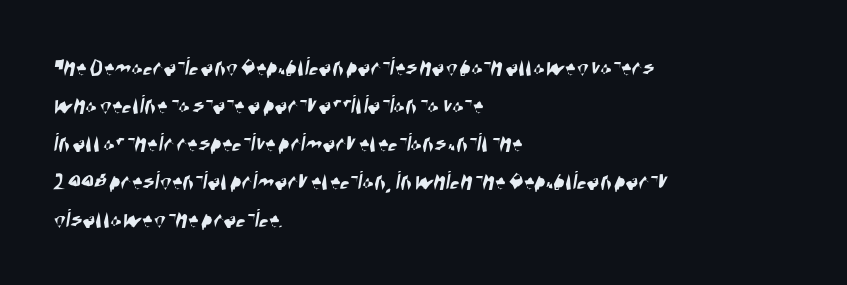
Q: Is the text underlined? A: No.
Q: How is the paragraph aligned? A: Left-aligned.
Q: Is the spacing between letters normal or unusually wide? A: Normal.
Q: Is the spacing between lines tight, normal or loose? A: Normal.
